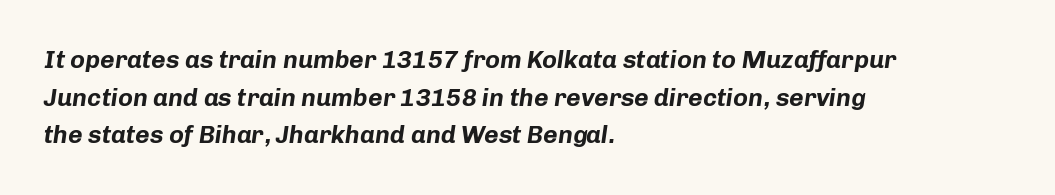
The image shows 25 px bold type, italic (leaning right); set left-aligned, normal line spacing (1.51x), normal letter spacing, not underlined.
